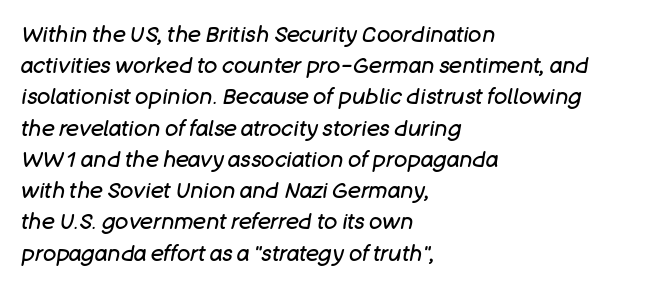
The image shows 22 px text type, italic (leaning right); set left-aligned, normal line spacing (1.42x), normal letter spacing, not underlined.
